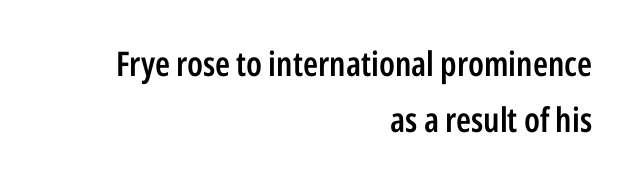
{"serif": "no", "italic": "no", "bold": "semi", "weight": "semibold", "width": "condensed", "stroke_contrast": "low", "x_height": "medium", "monospaced": "no", "underline": "no", "align": "right", "line_spacing": "normal", "line_spacing_ratio": 1.64, "letter_spacing": "normal", "letter_spacing_em": 0.0, "glyph_px": 34}
